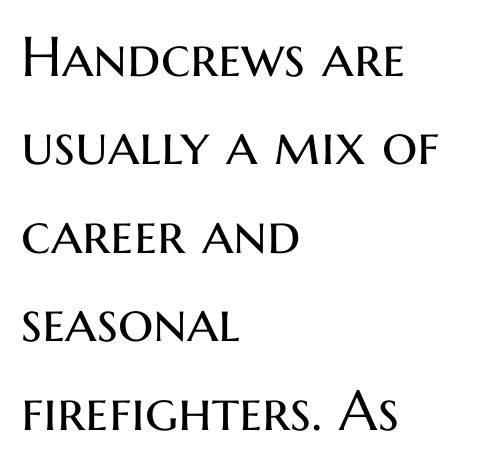
Q: Is the text bold? A: No.
Q: Is the text italic (slanted)? A: No, it is upright.
Q: Is the typeface a serif or a sans-serif typeface? A: Sans-serif.
Q: Is the text underlined? A: No.
Q: How is the paragraph aligned? A: Left-aligned.
Q: Is the spacing between letters normal or unusually wide? A: Normal.
Q: Is the spacing between lines tight, normal or loose? A: Normal.
Q: Width (condensed, normal, or wide)? A: Normal.
Q: Stroke contrast? A: Medium.
Q: x-height? A: Medium.
Q: Monospaced? A: No.
